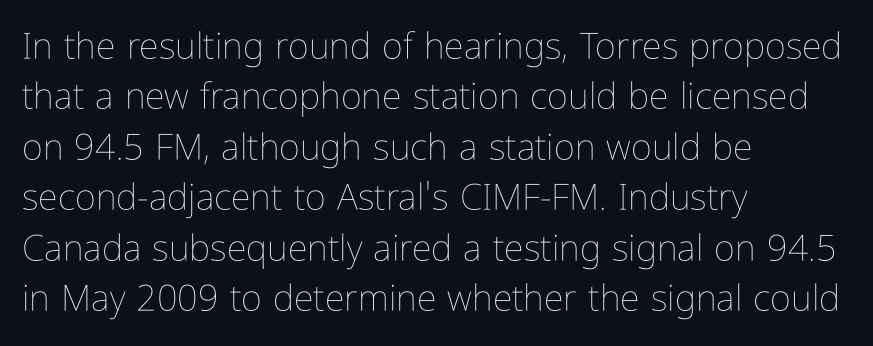
{"italic": "no", "bold": "no", "weight": "thin", "width": "condensed", "stroke_contrast": "low", "x_height": "medium", "monospaced": "no", "underline": "no", "align": "left", "line_spacing": "normal", "line_spacing_ratio": 1.4, "letter_spacing": "normal", "letter_spacing_em": 0.0, "glyph_px": 36}
